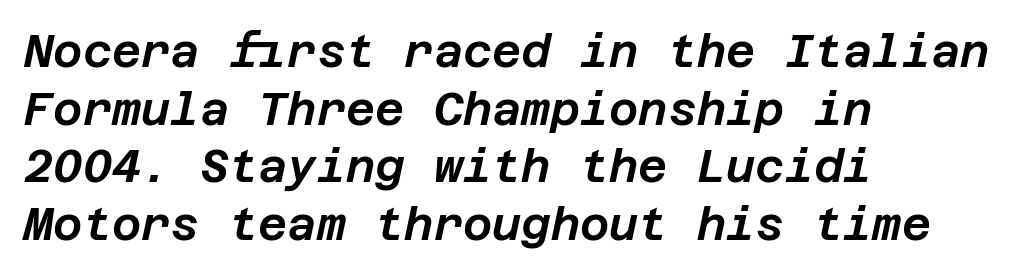
{"italic": "yes", "lean": "right", "slant_degrees": 12, "width": "normal", "stroke_contrast": "low", "x_height": "large", "underline": "no", "align": "left", "line_spacing": "normal", "line_spacing_ratio": 1.28, "letter_spacing": "normal", "letter_spacing_em": 0.0, "glyph_px": 45}
